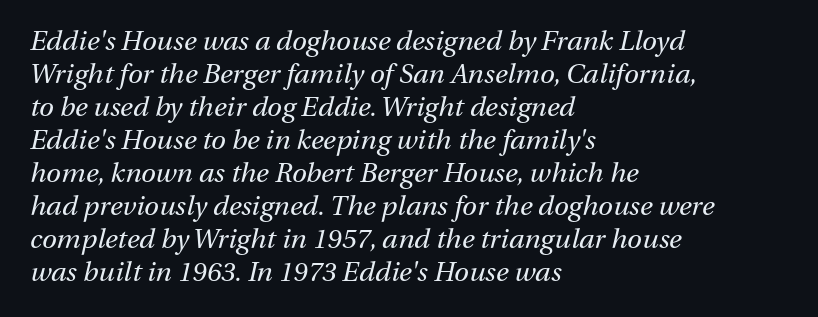
The space beneath each line is pristine and unruled. Caption: multi-line text, flush left, ragged right. You can tell it's italic because the verticals aren't actually vertical. Between one letter and the next there's only the usual sliver of space. Weight class: somewhere from thin through regular.
